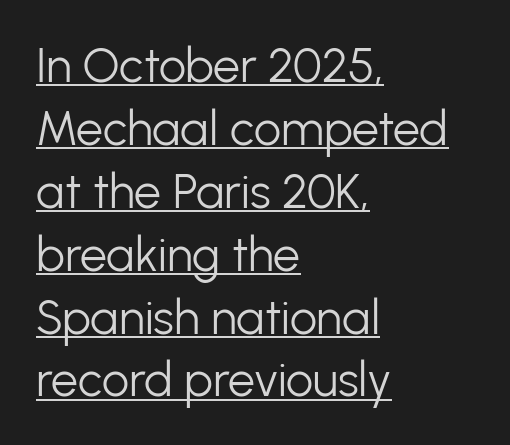
The face used here is proportionally spaced, like ordinary book or web type. Does the copy run flush right? No — it runs flush left. Is the stroke heavy? The answer is a plain regular-or-lighter. The font family rendered here belongs to the sans-serif group.
